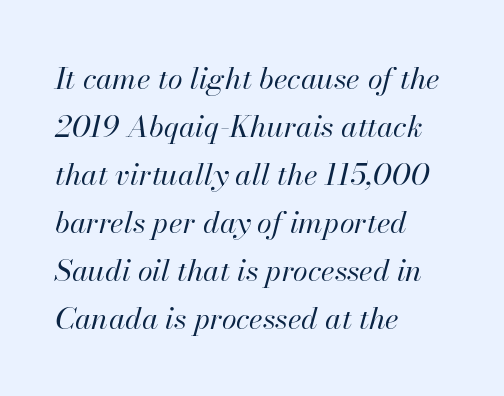
Normally led — the rows are evenly, conventionally spaced. The passage shown is typed in a proportional face where columns would drift. No letter is thick-stroked: the sample isn't bold. A typesetter would mark this as italic. Inter-character spacing is left at the font's built-in metrics.
